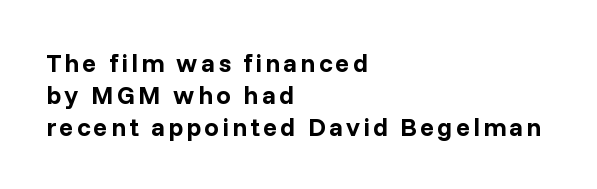
Posture: upright roman. A clean baseline with only descenders dipping below it. A student would call this left alignment; a typographer would say flush left, rag right. The sample has been set heavy, in full bold.
